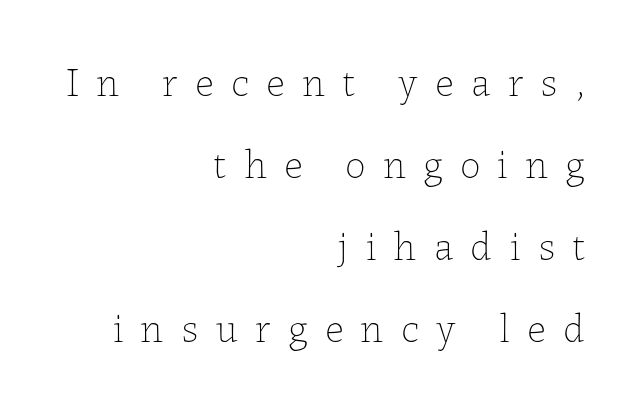
Q: Is the text bold? A: No.
Q: Is the text italic (slanted)? A: No, it is upright.
Q: Is the text underlined? A: No.
Q: How is the paragraph aligned? A: Right-aligned.
Q: Is the spacing between letters normal or unusually wide? A: Unusually wide.
Q: Is the spacing between lines tight, normal or loose? A: Loose.
Q: Width (condensed, normal, or wide)? A: Normal.
Q: Stroke contrast? A: Low.
Q: x-height? A: Medium.
Q: Monospaced? A: No.
